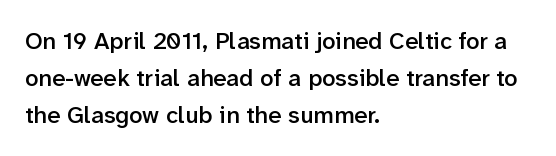
{"italic": "no", "bold": "semi", "underline": "no", "align": "left", "line_spacing": "normal", "line_spacing_ratio": 1.54, "letter_spacing": "normal", "letter_spacing_em": 0.0, "glyph_px": 24}
